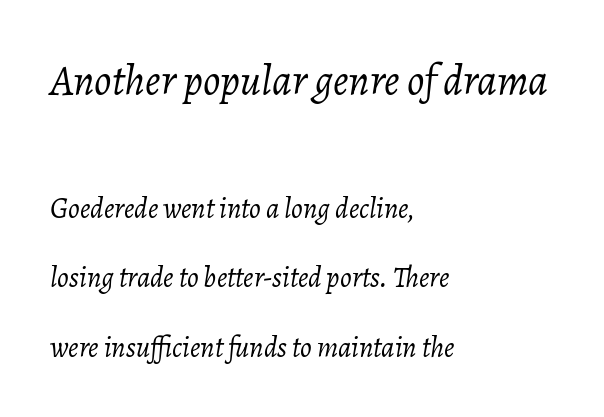
The lettering tilts uniformly, giving the passage an italic look. The font is comparable to plain body text, perhaps lighter. Look at the tracking — it's just the regular setting, nothing added. If you measured baseline to baseline, you'd find a long distance. The passage is arranged the way most books set body copy — flush left. Just letters on the line, the space beneath them empty.
